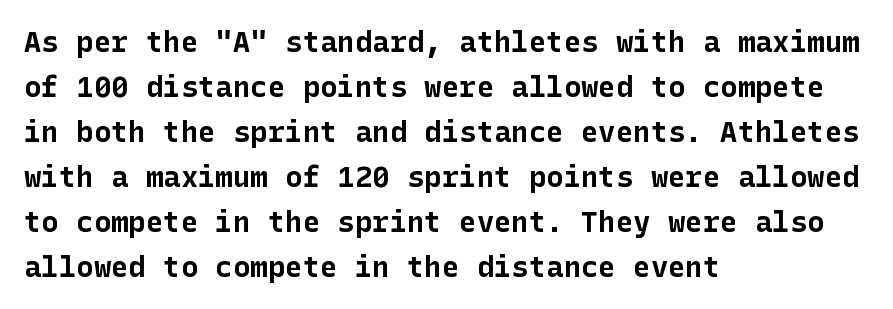
The image shows 29 px bold sans-serif type, upright; set left-aligned, normal line spacing (1.55x), normal letter spacing, not underlined; low stroke contrast and a medium x-height.
